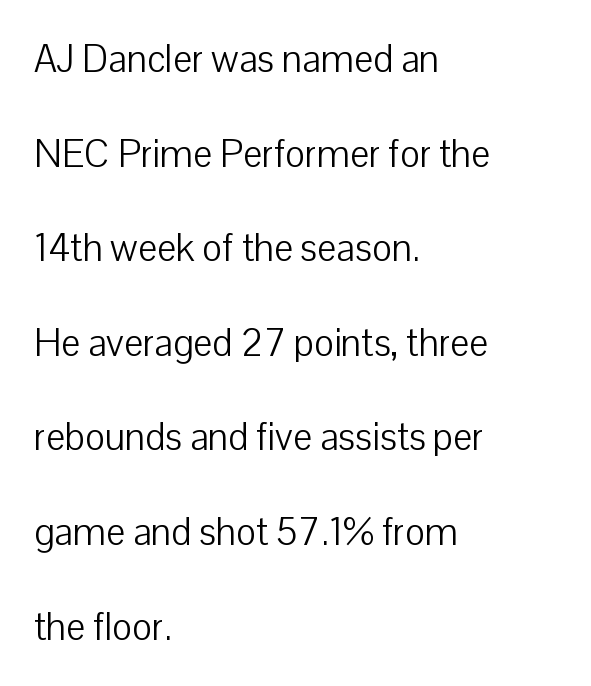
Q: Is the text bold? A: No.
Q: Is the text italic (slanted)? A: No, it is upright.
Q: Is the typeface a serif or a sans-serif typeface? A: Sans-serif.
Q: Is the text underlined? A: No.
Q: How is the paragraph aligned? A: Left-aligned.
Q: Is the spacing between letters normal or unusually wide? A: Normal.
Q: Is the spacing between lines tight, normal or loose? A: Loose.
Q: Width (condensed, normal, or wide)? A: Normal.
Q: Stroke contrast? A: Low.
Q: x-height? A: Medium.
Q: Monospaced? A: No.
